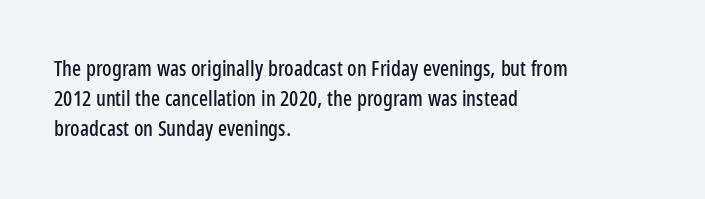
Q: Is the text italic (slanted)? A: No, it is upright.
Q: Is the text underlined? A: No.
Q: How is the paragraph aligned? A: Left-aligned.
Q: Is the spacing between letters normal or unusually wide? A: Normal.
Q: Is the spacing between lines tight, normal or loose? A: Normal.
